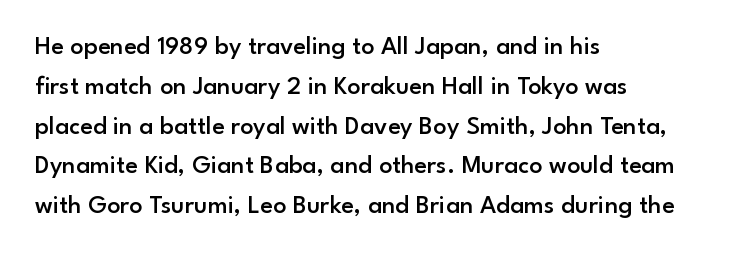
Ordinary non-slanted type is in use. Reading down the block, your eye returns to a fixed left position each line. These lines sit exactly where default settings would place them. Check the space under the baseline: it is left empty.
